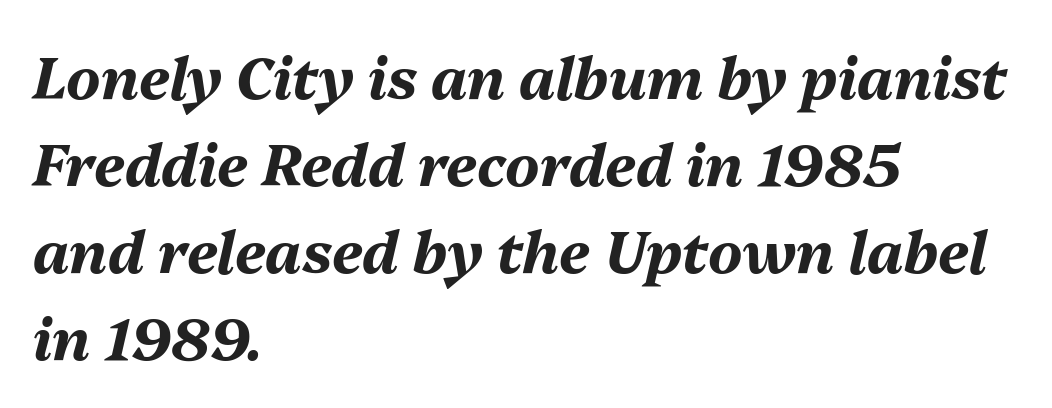
Q: Is the text bold? A: Yes.
Q: Is the text italic (slanted)? A: Yes, it leans right by about 13 degrees.
Q: Is the text underlined? A: No.
Q: How is the paragraph aligned? A: Left-aligned.
Q: Is the spacing between letters normal or unusually wide? A: Normal.
Q: Is the spacing between lines tight, normal or loose? A: Normal.
Q: Width (condensed, normal, or wide)? A: Normal.
Q: Stroke contrast? A: Medium.
Q: x-height? A: Medium.
Q: Monospaced? A: No.
